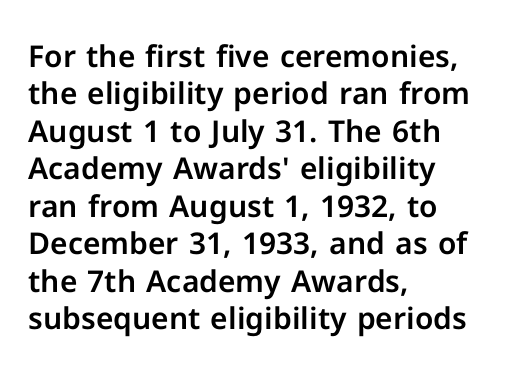
Q: Is the text italic (slanted)? A: No, it is upright.
Q: Is the typeface a serif or a sans-serif typeface? A: Sans-serif.
Q: Is the text underlined? A: No.
Q: How is the paragraph aligned? A: Left-aligned.
Q: Is the spacing between letters normal or unusually wide? A: Normal.
Q: Is the spacing between lines tight, normal or loose? A: Normal.
Q: Width (condensed, normal, or wide)? A: Normal.
Q: Stroke contrast? A: Low.
Q: x-height? A: Medium.
Q: Monospaced? A: No.
